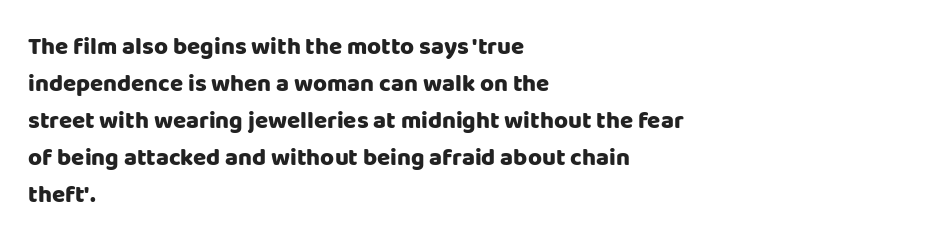
{"italic": "no", "bold": "yes", "underline": "no", "align": "left", "line_spacing": "normal", "line_spacing_ratio": 1.54, "letter_spacing": "normal", "letter_spacing_em": 0.0, "glyph_px": 24}
